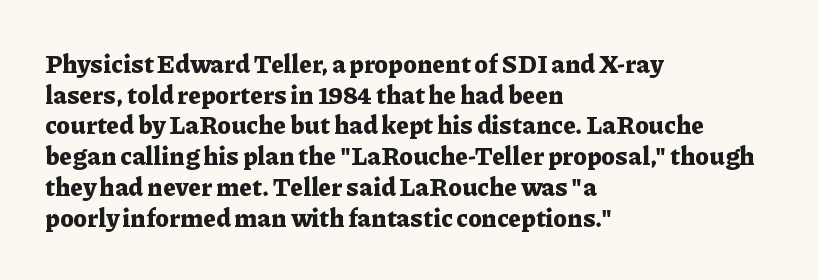
Q: Is the text bold? A: Yes.
Q: Is the text italic (slanted)? A: No, it is upright.
Q: Is the text underlined? A: No.
Q: How is the paragraph aligned? A: Left-aligned.
Q: Is the spacing between letters normal or unusually wide? A: Normal.
